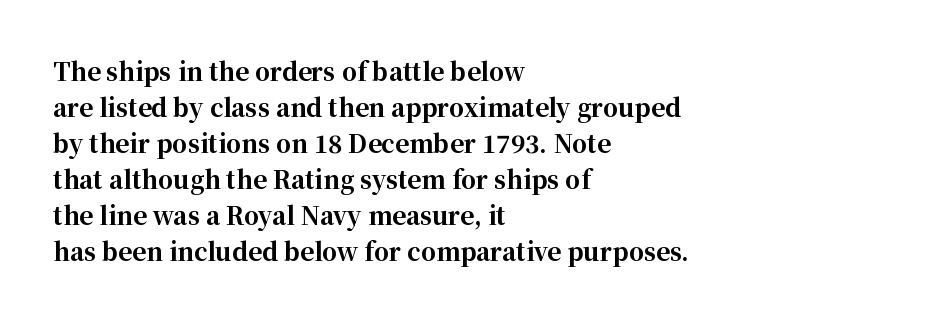
The image shows 24 px bold type, upright; set left-aligned, normal line spacing (1.5x), normal letter spacing, not underlined.
